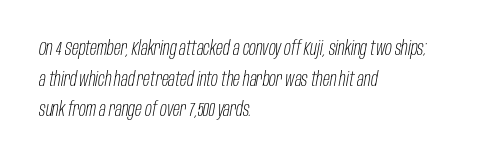
The image shows 20 px text type, italic (leaning right); set left-aligned, normal line spacing (1.53x), normal letter spacing, not underlined.
